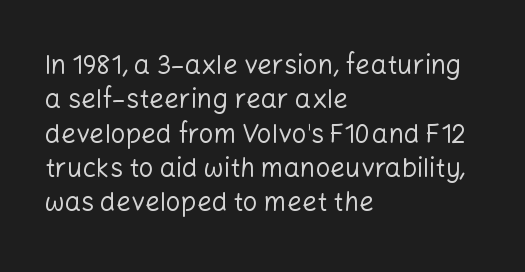
The image shows 26 px text type, upright; set left-aligned, normal line spacing (1.32x), normal letter spacing, not underlined.
